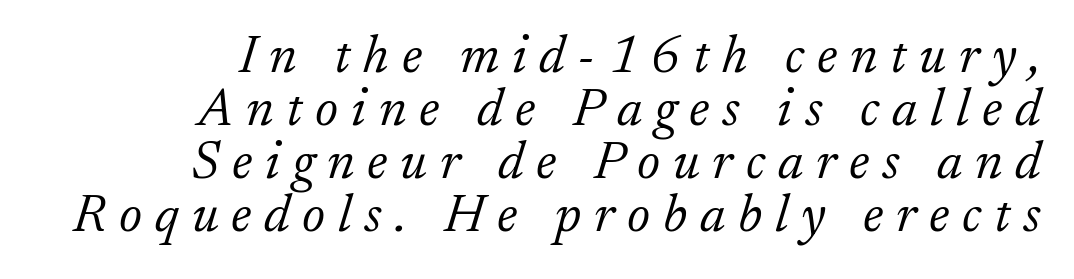
The gaps between neighbouring characters are conspicuously large. Think of a printed novel: that variable character pitch is what you see here. One glance says dense: line gaps are narrower than usual. The gap between lines stays unmarked. Is the type slanted? Yes — the strokes lean at a clear angle. A light-to-regular cut is what we see here.
